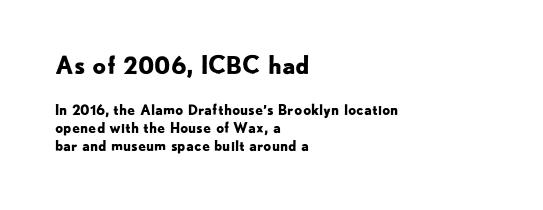
A classic flush-left, rag-right setting is used for this passage. The passage shown has conventional tracking throughout. Which chunk is bigger? The first one — the top block dwarfs the bottom. The typography opts for an upright posture over an oblique one.
